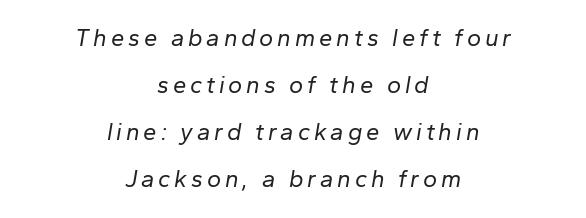
Q: Is the text bold? A: No.
Q: Is the text italic (slanted)? A: Yes, it leans right by about 10 degrees.
Q: Is the text underlined? A: No.
Q: How is the paragraph aligned? A: Centered.
Q: Is the spacing between lines tight, normal or loose? A: Loose.
